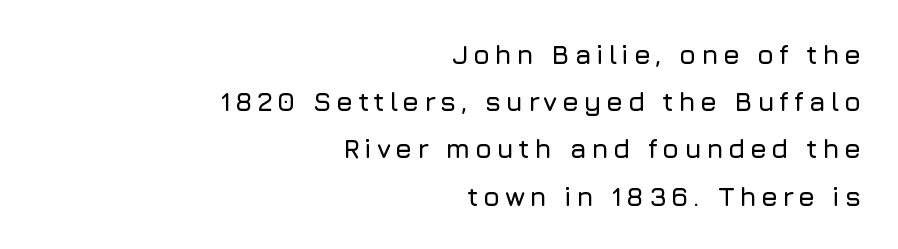
Q: Is the text italic (slanted)? A: No, it is upright.
Q: Is the text underlined? A: No.
Q: How is the paragraph aligned? A: Right-aligned.
